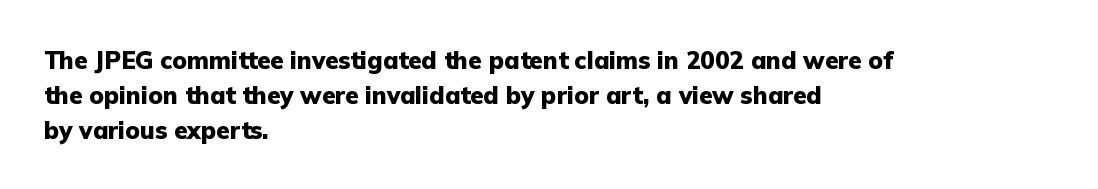
The image shows 24 px bold type, upright; set left-aligned, normal line spacing (1.45x), normal letter spacing, not underlined.
